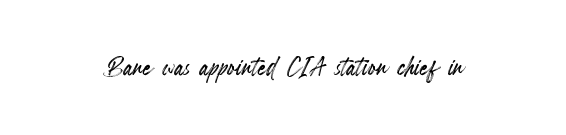
The image shows 34 px condensed type; set normal letter spacing, not underlined; a small x-height.
